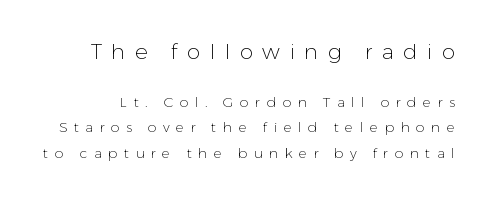
Q: Is the text bold? A: No.
Q: Is the text italic (slanted)? A: No, it is upright.
Q: Is the text underlined? A: No.
Q: Is the spacing between letters normal or unusually wide? A: Unusually wide.
Q: Which block of text is set in a larger size, the first (top) or the second (bottom)? A: The first (top) one.
